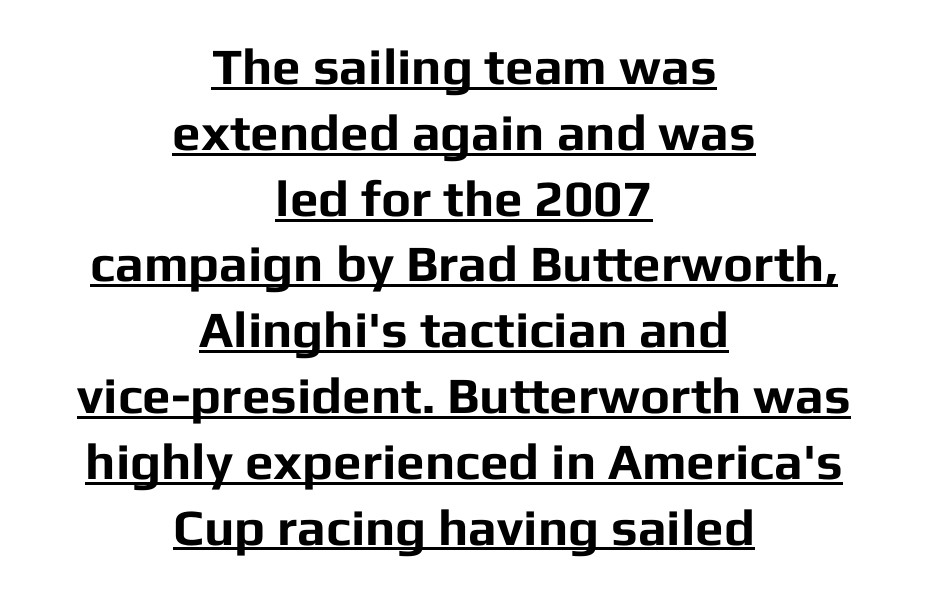
Character widths vary here, with narrow letters taking less room than wide ones. Weight: bold. Observe the ordinary spacing: letters are neighbours, not strangers. The specimen reads as upright at a glance. Horizontal bands of white between lines are of average thickness. In CSS terms this would be text-align: center.
